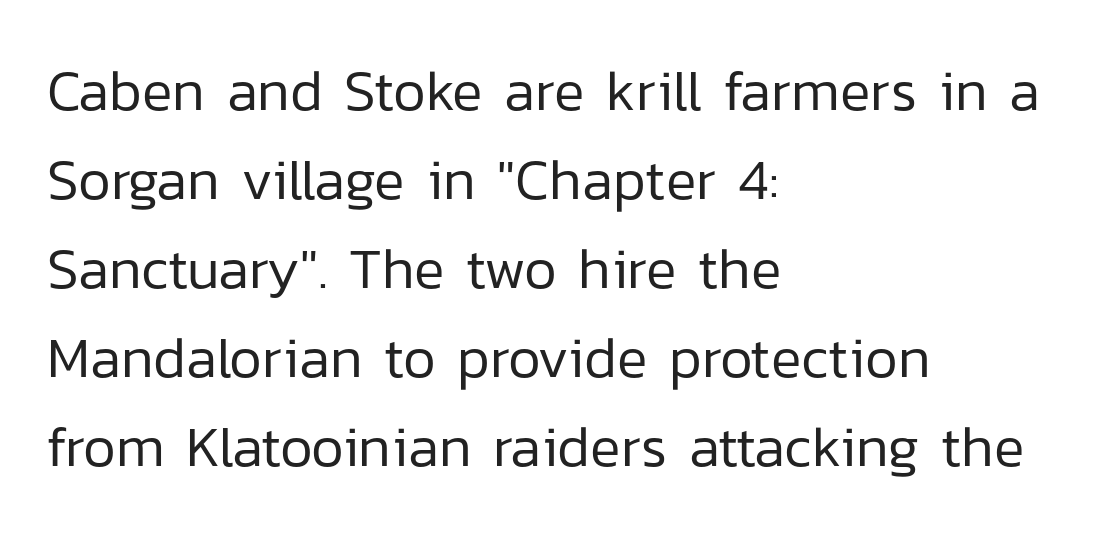
{"serif": "no", "italic": "no", "bold": "no", "weight": "regular", "width": "normal", "stroke_contrast": "low", "x_height": "medium", "monospaced": "no", "underline": "no", "align": "left", "line_spacing": "normal", "line_spacing_ratio": 1.56, "letter_spacing": "normal", "letter_spacing_em": 0.0, "glyph_px": 57}
